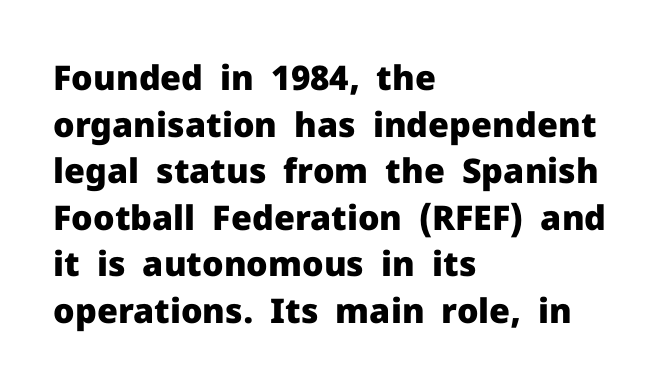
Q: Is the text bold? A: Yes.
Q: Is the text italic (slanted)? A: No, it is upright.
Q: Is the typeface a serif or a sans-serif typeface? A: Sans-serif.
Q: Is the text underlined? A: No.
Q: How is the paragraph aligned? A: Left-aligned.
Q: Is the spacing between letters normal or unusually wide? A: Normal.
Q: Is the spacing between lines tight, normal or loose? A: Normal.
Q: Width (condensed, normal, or wide)? A: Normal.
Q: Stroke contrast? A: Low.
Q: x-height? A: Medium.
Q: Monospaced? A: No.
